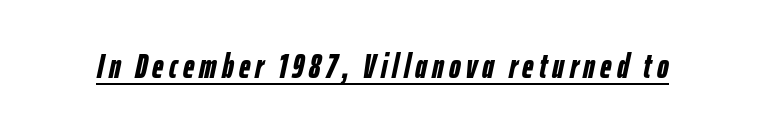
{"italic": "yes", "lean": "right", "slant_degrees": 12, "bold": "yes", "weight": "semibold", "width": "condensed", "stroke_contrast": "low", "x_height": "medium", "monospaced": "no", "underline": "yes", "glyph_px": 35}
